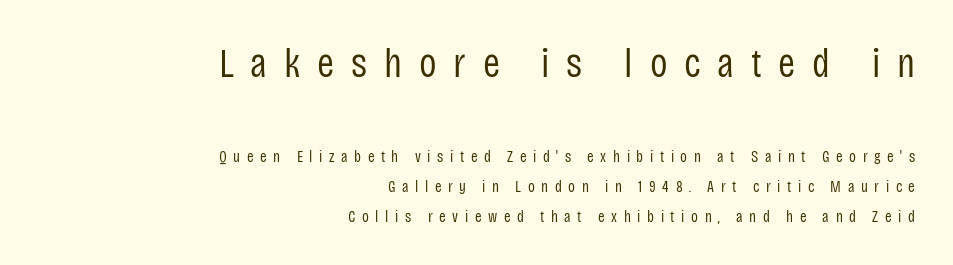
The image shows 41 px regular-weight, condensed sans-serif type, upright; set right-aligned, line spacing 1.86x, unusually wide letter spacing (+0.41 em), not underlined; the first (top) block is 2.56x larger; low stroke contrast and a large x-height.
